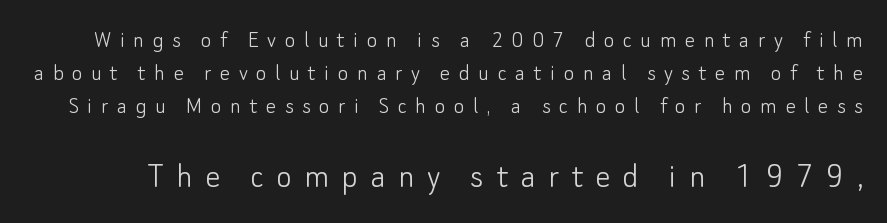
The image shows 37 px light sans-serif type, upright; set normal line spacing (1.32x), unusually wide letter spacing (+0.34 em), not underlined; the second (bottom) block is 1.48x larger; low stroke contrast and a small x-height.
